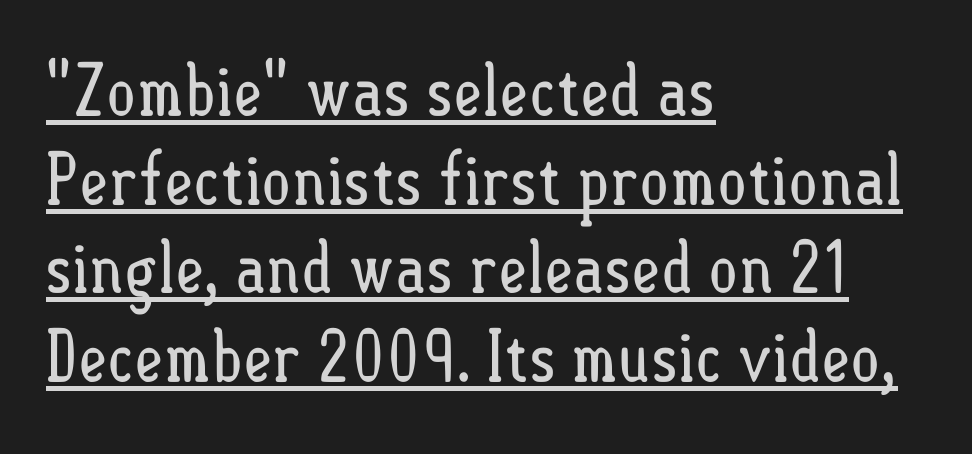
Q: Is the text bold? A: No.
Q: Is the text italic (slanted)? A: No, it is upright.
Q: Is the text underlined? A: Yes.
Q: How is the paragraph aligned? A: Left-aligned.
Q: Is the spacing between letters normal or unusually wide? A: Normal.
Q: Is the spacing between lines tight, normal or loose? A: Normal.
Q: Width (condensed, normal, or wide)? A: Condensed.
Q: Stroke contrast? A: Low.
Q: x-height? A: Small.
Q: Monospaced? A: No.
